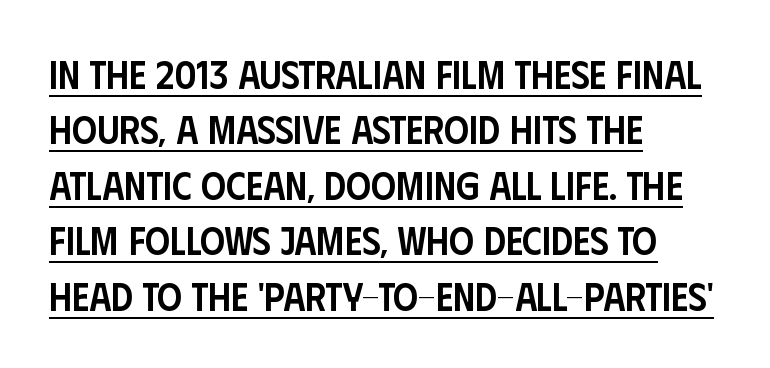
The image shows 39 px semibold, condensed sans-serif type, upright; set left-aligned, normal line spacing (1.42x), normal letter spacing, underlined; low stroke contrast and a large x-height.
